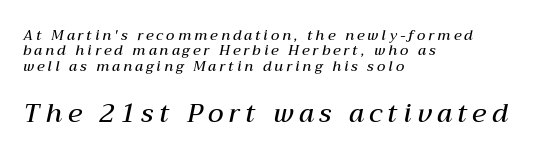
{"italic": "yes", "lean": "right", "slant_degrees": 12, "bold": "semi", "underline": "no", "align": "left", "line_spacing": "tight", "line_spacing_ratio": 1.09, "letter_spacing": "wide", "letter_spacing_em": 0.22, "larger_block": "second", "size_ratio": 1.86, "glyph_px": 26}
